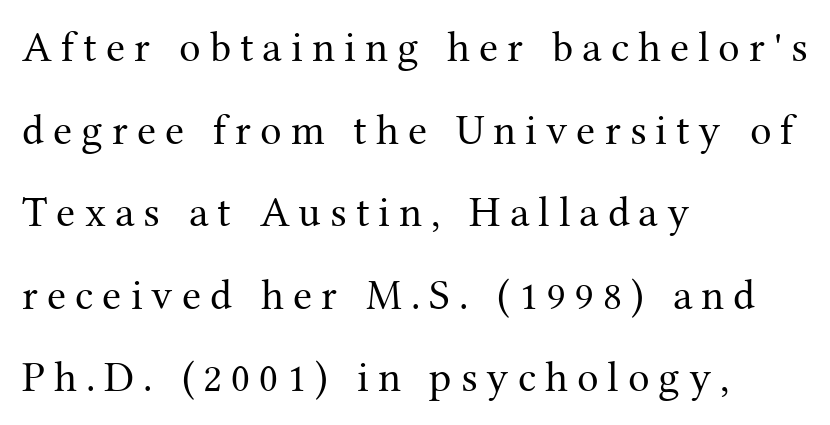
The specimen omits any rule beneath the text block's lines. This sample has the flowing, uneven cadence of proportional lettering. Loose tracking; the words dissolve into strings of separated letters. Each new line begins a long way beneath the previous one.
